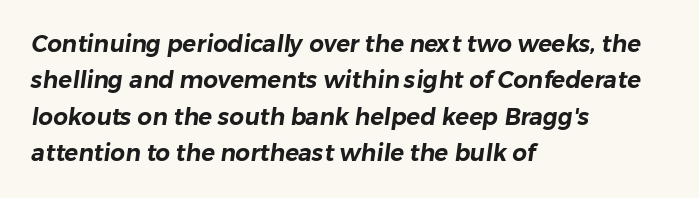
Q: Is the text underlined? A: No.
Q: How is the paragraph aligned? A: Left-aligned.
Q: Is the spacing between letters normal or unusually wide? A: Normal.
Q: Is the spacing between lines tight, normal or loose? A: Normal.
